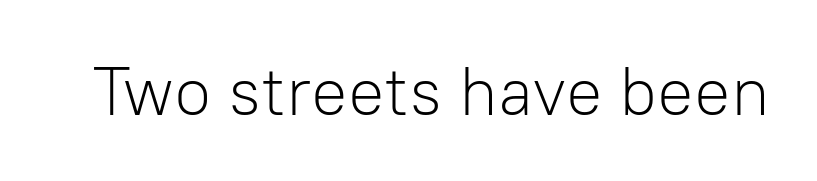
Q: Is the text bold? A: No.
Q: Is the text italic (slanted)? A: No, it is upright.
Q: Is the typeface a serif or a sans-serif typeface? A: Sans-serif.
Q: Is the text underlined? A: No.
Q: Is the spacing between letters normal or unusually wide? A: Normal.
Q: Width (condensed, normal, or wide)? A: Normal.
Q: Stroke contrast? A: Low.
Q: x-height? A: Medium.
Q: Monospaced? A: No.
